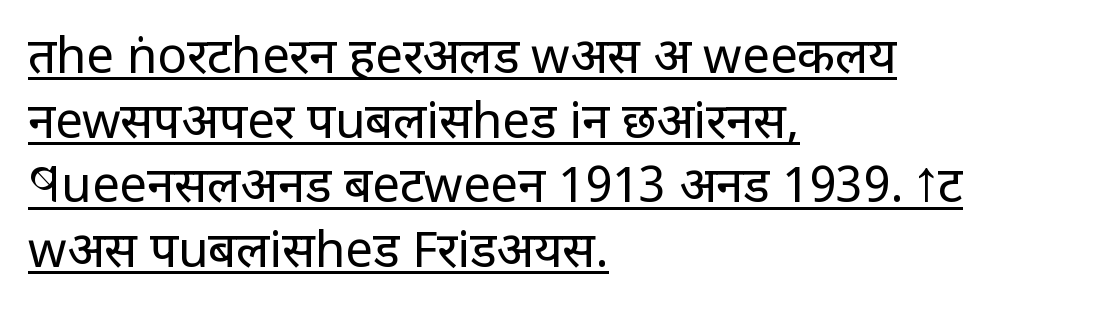
It's the straight-up-and-down kind of type. Leftover space on each line is placed entirely after the last word. This is underlined copy, the kind a proofreader might mark for attention. Varying glyph widths throughout — classic text-font behaviour.
